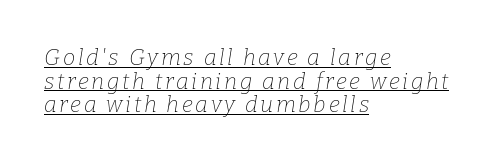
The image shows 22 px text type, italic (leaning right); set left-aligned, tight line spacing (1.07x), underlined.
